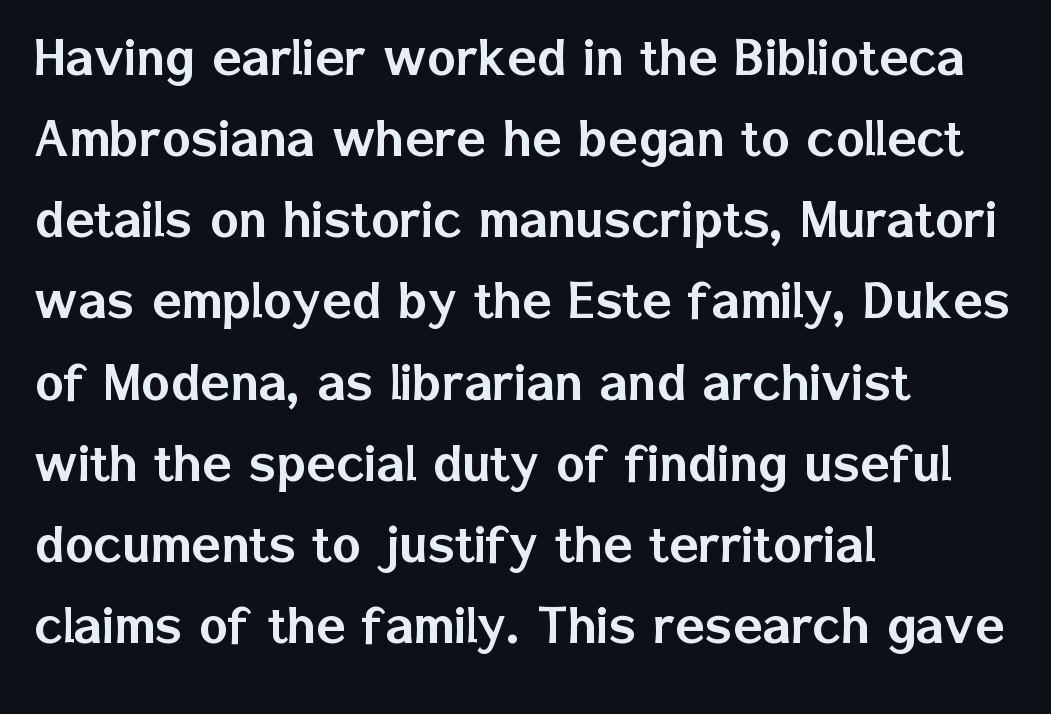
{"serif": "no", "italic": "no", "width": "normal", "stroke_contrast": "low", "x_height": "medium", "monospaced": "no", "underline": "no", "align": "left", "line_spacing": "normal", "line_spacing_ratio": 1.33, "letter_spacing": "normal", "letter_spacing_em": 0.0, "glyph_px": 61}
